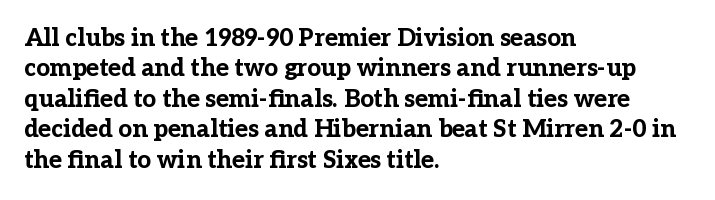
Q: Is the text bold? A: Yes.
Q: Is the text italic (slanted)? A: No, it is upright.
Q: Is the text underlined? A: No.
Q: How is the paragraph aligned? A: Left-aligned.
Q: Is the spacing between letters normal or unusually wide? A: Normal.
Q: Is the spacing between lines tight, normal or loose? A: Normal.
